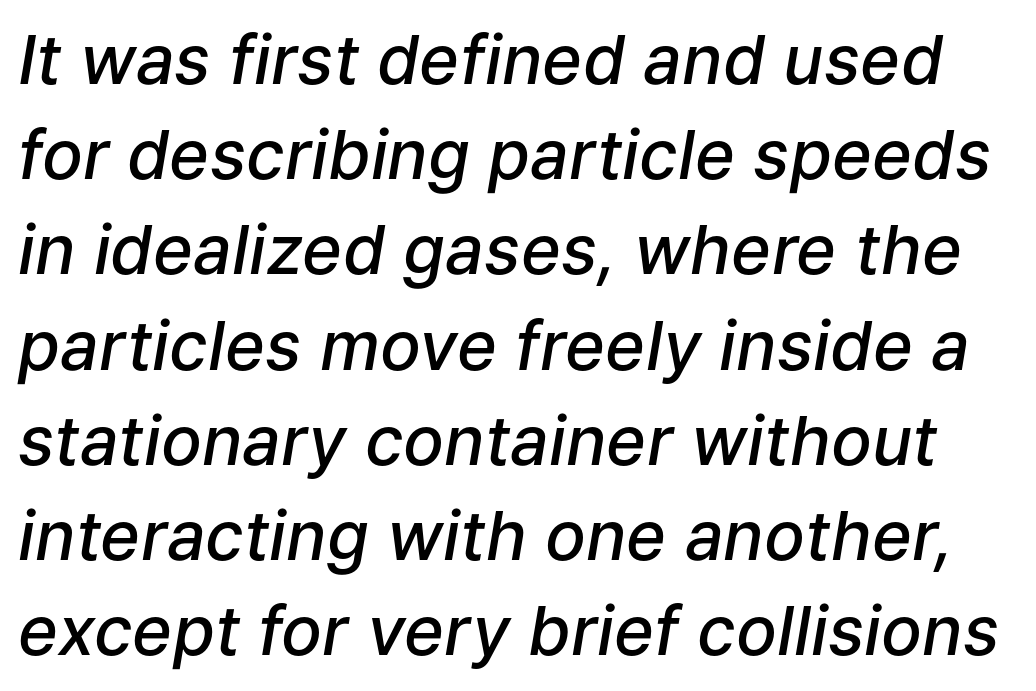
Q: Is the text bold? A: Semi-bold.
Q: Is the text italic (slanted)? A: Yes, it leans right by about 9 degrees.
Q: Is the text underlined? A: No.
Q: Is the spacing between letters normal or unusually wide? A: Normal.
Q: Is the spacing between lines tight, normal or loose? A: Normal.
Q: Width (condensed, normal, or wide)? A: Normal.
Q: Stroke contrast? A: Low.
Q: x-height? A: Medium.
Q: Monospaced? A: No.
